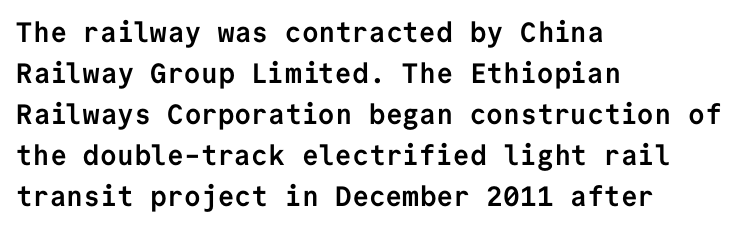
Q: Is the text bold? A: Yes.
Q: Is the text italic (slanted)? A: No, it is upright.
Q: Is the typeface a serif or a sans-serif typeface? A: Sans-serif.
Q: Is the text underlined? A: No.
Q: How is the paragraph aligned? A: Left-aligned.
Q: Is the spacing between letters normal or unusually wide? A: Normal.
Q: Is the spacing between lines tight, normal or loose? A: Normal.
Q: Width (condensed, normal, or wide)? A: Normal.
Q: Stroke contrast? A: Low.
Q: x-height? A: Medium.
Q: Monospaced? A: Yes.
